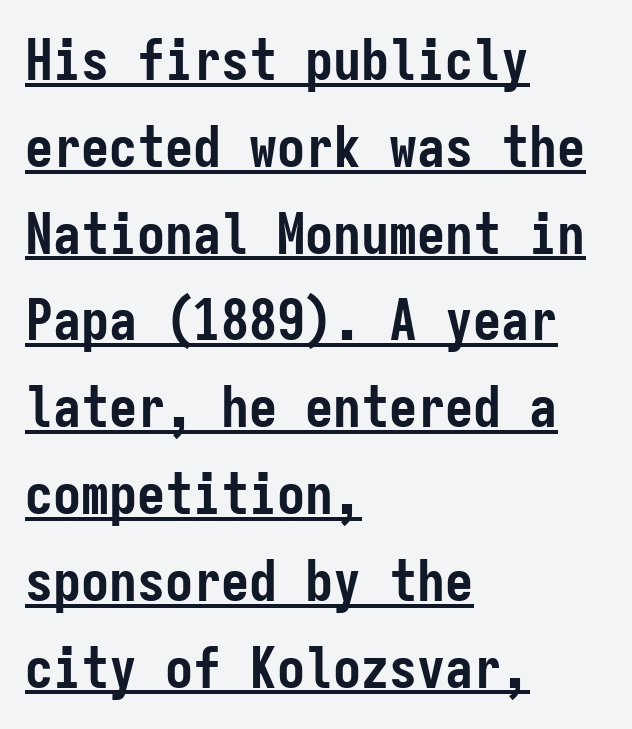
The sample has been set heavy, in full bold. These characters rest on top of a visible drawn line. Quick note: not italic, upright. Classification — sans serif. Is the letter spacing exaggerated? No — it looks like the ordinary default. Looks like terminal output: every glyph gets an equal slot.
